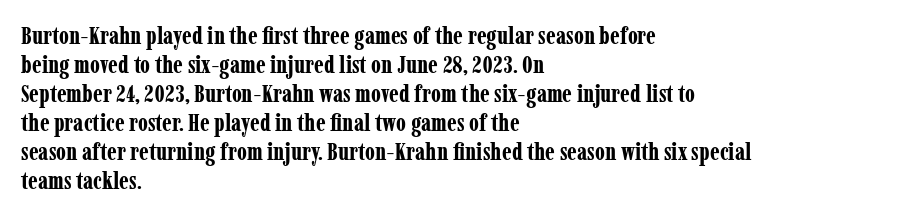
Q: Is the text bold? A: Yes.
Q: Is the text italic (slanted)? A: No, it is upright.
Q: Is the text underlined? A: No.
Q: How is the paragraph aligned? A: Left-aligned.
Q: Is the spacing between letters normal or unusually wide? A: Normal.
